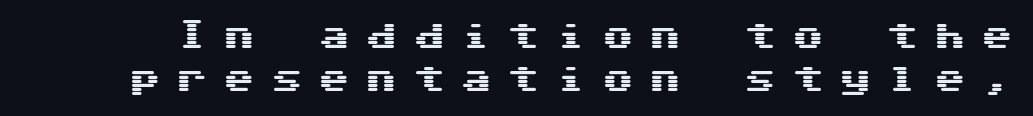
{"serif": "no", "italic": "no", "width": "wide", "stroke_contrast": "medium", "x_height": "medium", "underline": "no", "line_spacing": "normal", "line_spacing_ratio": 1.35, "letter_spacing": "wide", "letter_spacing_em": 0.48, "glyph_px": 32}
